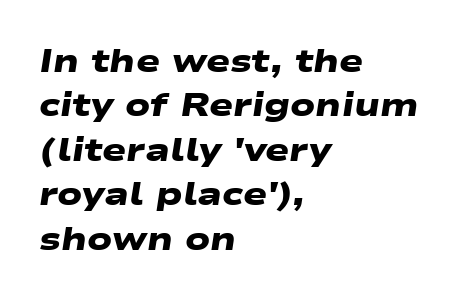
Q: Is the text bold? A: Yes.
Q: Is the typeface a serif or a sans-serif typeface? A: Sans-serif.
Q: Is the text underlined? A: No.
Q: How is the paragraph aligned? A: Left-aligned.
Q: Is the spacing between letters normal or unusually wide? A: Normal.
Q: Is the spacing between lines tight, normal or loose? A: Normal.
Q: Width (condensed, normal, or wide)? A: Wide.
Q: Stroke contrast? A: Low.
Q: x-height? A: Medium.
Q: Monospaced? A: No.
